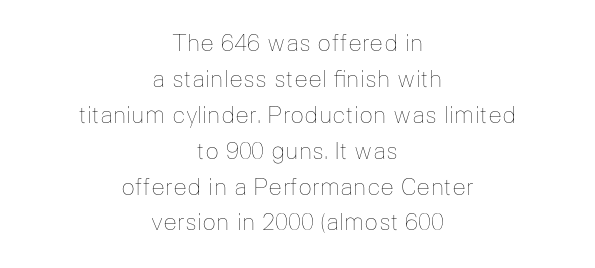
Q: Is the text bold? A: No.
Q: Is the text italic (slanted)? A: No, it is upright.
Q: Is the text underlined? A: No.
Q: How is the paragraph aligned? A: Centered.
Q: Is the spacing between letters normal or unusually wide? A: Normal.
Q: Is the spacing between lines tight, normal or loose? A: Normal.
